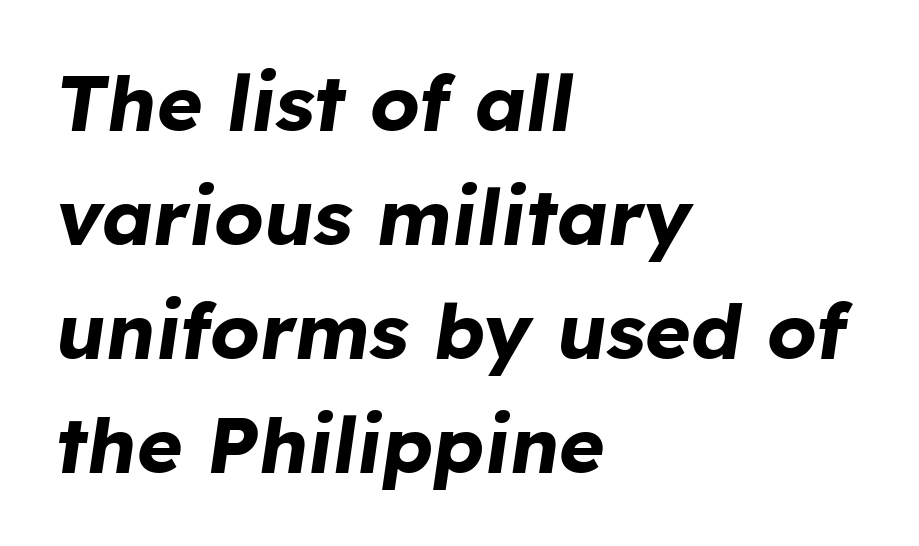
The image shows 78 px bold type, italic (leaning right); set left-aligned, normal line spacing (1.46x), normal letter spacing, not underlined; low stroke contrast and a medium x-height.
